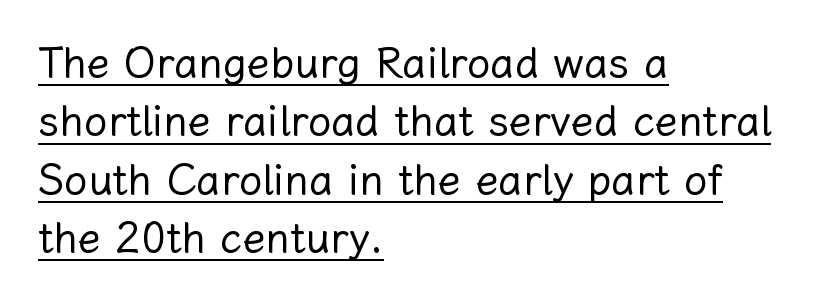
{"italic": "no", "bold": "no", "weight": "regular", "width": "normal", "stroke_contrast": "low", "x_height": "medium", "monospaced": "no", "underline": "yes", "align": "left", "line_spacing": "normal", "line_spacing_ratio": 1.39, "letter_spacing": "normal", "letter_spacing_em": 0.0, "glyph_px": 42}
